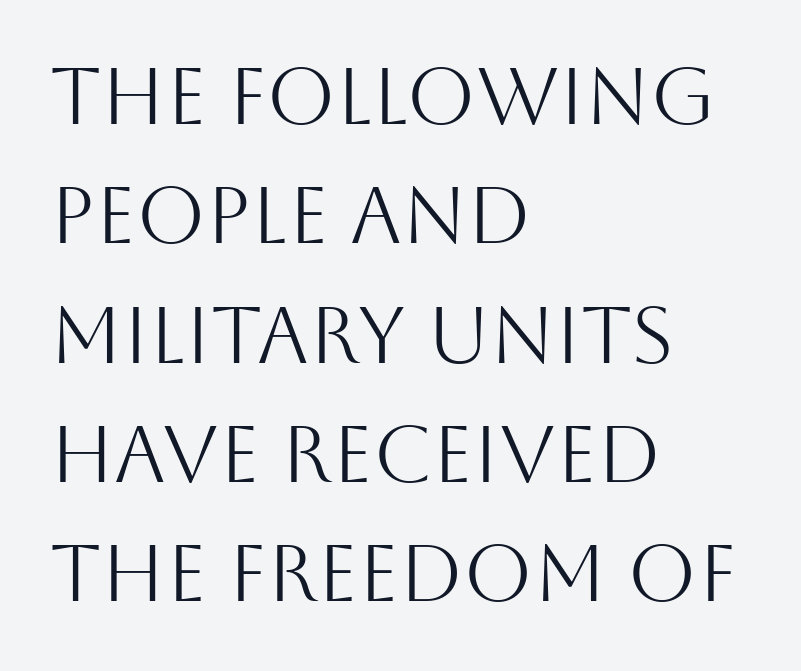
Q: Is the text bold? A: No.
Q: Is the text italic (slanted)? A: No, it is upright.
Q: Is the typeface a serif or a sans-serif typeface? A: Sans-serif.
Q: Is the text underlined? A: No.
Q: How is the paragraph aligned? A: Left-aligned.
Q: Is the spacing between letters normal or unusually wide? A: Normal.
Q: Is the spacing between lines tight, normal or loose? A: Normal.
Q: Width (condensed, normal, or wide)? A: Normal.
Q: Stroke contrast? A: Medium.
Q: x-height? A: Large.
Q: Monospaced? A: No.
